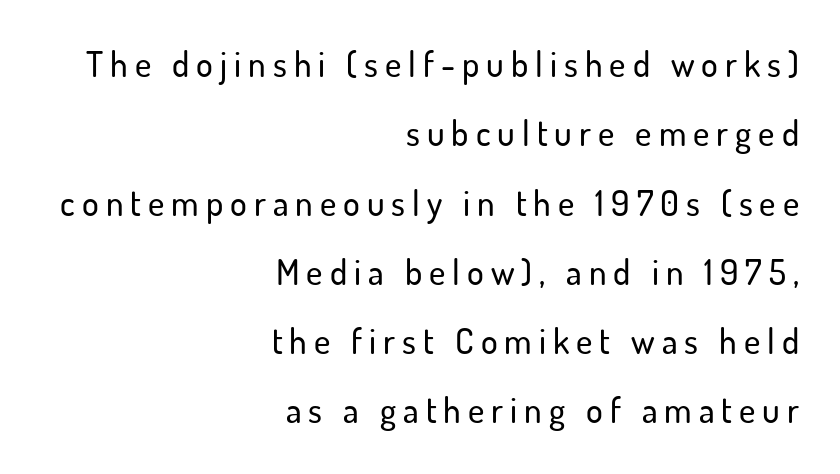
Q: Is the text italic (slanted)? A: No, it is upright.
Q: Is the typeface a serif or a sans-serif typeface? A: Sans-serif.
Q: Is the text underlined? A: No.
Q: How is the paragraph aligned? A: Right-aligned.
Q: Is the spacing between letters normal or unusually wide? A: Unusually wide.
Q: Is the spacing between lines tight, normal or loose? A: Loose.
Q: Width (condensed, normal, or wide)? A: Normal.
Q: Stroke contrast? A: Low.
Q: x-height? A: Small.
Q: Monospaced? A: No.
